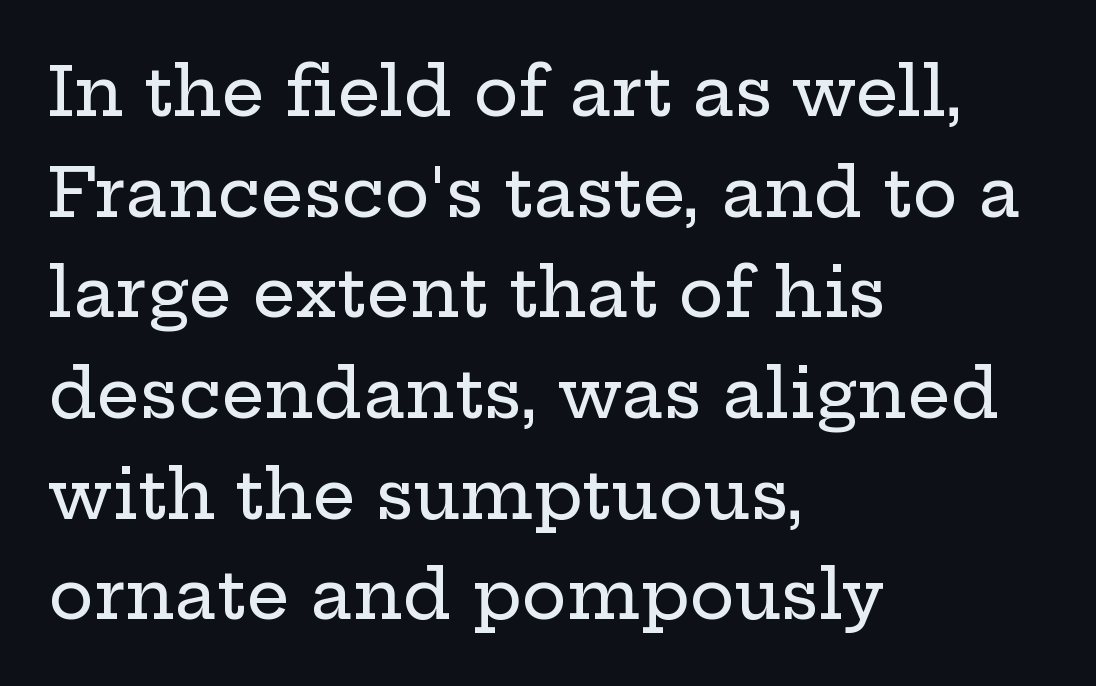
{"serif": "yes", "italic": "no", "width": "wide", "stroke_contrast": "low", "x_height": "medium", "monospaced": "no", "underline": "no", "align": "left", "line_spacing": "normal", "line_spacing_ratio": 1.48, "letter_spacing": "normal", "letter_spacing_em": 0.0, "glyph_px": 68}
